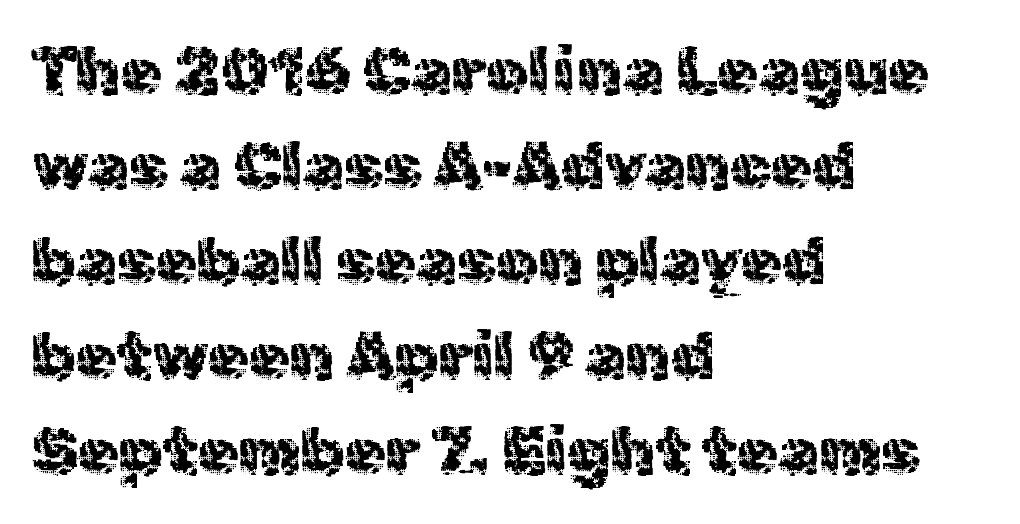
{"serif": "no", "italic": "no", "bold": "no", "weight": "regular", "width": "normal", "x_height": "medium", "monospaced": "no", "underline": "no", "align": "left", "line_spacing": "normal", "line_spacing_ratio": 1.44, "letter_spacing": "normal", "letter_spacing_em": 0.0, "glyph_px": 66}
